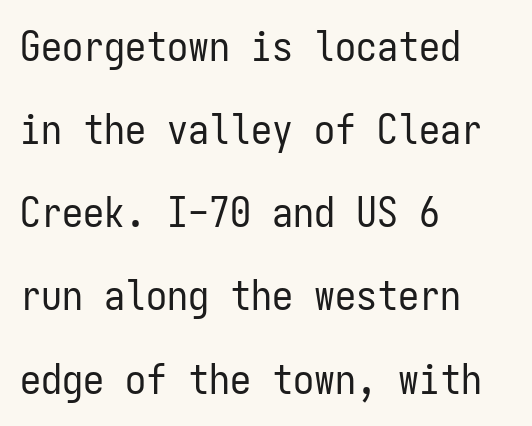
Letterform terminals end flat and unadorned throughout the passage. Between one letter and the next there's only the usual sliver of space. The characters are drawn with everyday or finer stroke widths. Do the letters lean? They stand straight. Looks like terminal output: every glyph gets an equal slot. Rule under the text: the space is simply empty.
